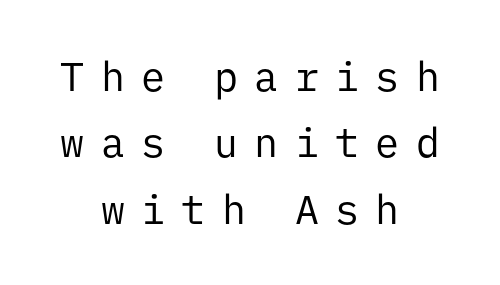
The image shows 40 px regular-weight sans-serif type, upright, monospaced; set centered, normal line spacing (1.66x), unusually wide letter spacing (+0.41 em), not underlined; low stroke contrast and a medium x-height.
